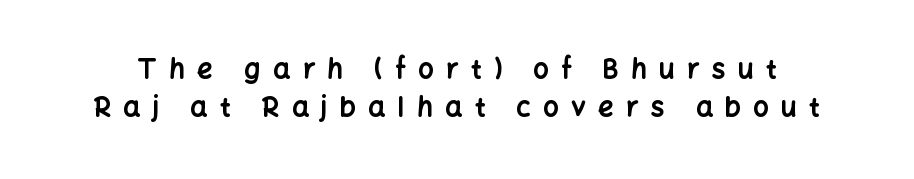
{"italic": "no", "bold": "yes", "underline": "no", "line_spacing": "normal", "line_spacing_ratio": 1.39, "letter_spacing": "wide", "letter_spacing_em": 0.46, "glyph_px": 27}
